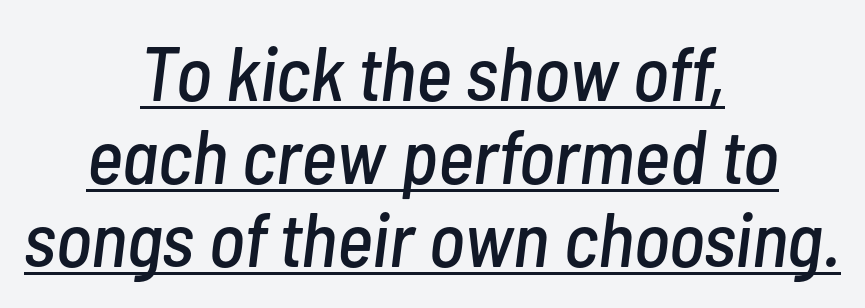
Q: Is the text italic (slanted)? A: Yes, it leans right by about 7 degrees.
Q: Is the text underlined? A: Yes.
Q: How is the paragraph aligned? A: Centered.
Q: Is the spacing between letters normal or unusually wide? A: Normal.
Q: Is the spacing between lines tight, normal or loose? A: Tight.
Q: Width (condensed, normal, or wide)? A: Condensed.
Q: Stroke contrast? A: Low.
Q: x-height? A: Medium.
Q: Monospaced? A: No.
